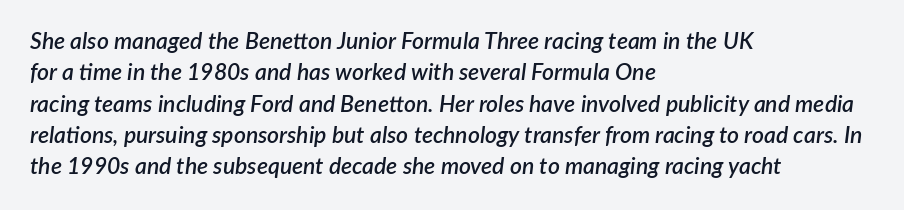
The image shows 23 px text type, italic (leaning right); set left-aligned, normal line spacing (1.36x), normal letter spacing, not underlined.
